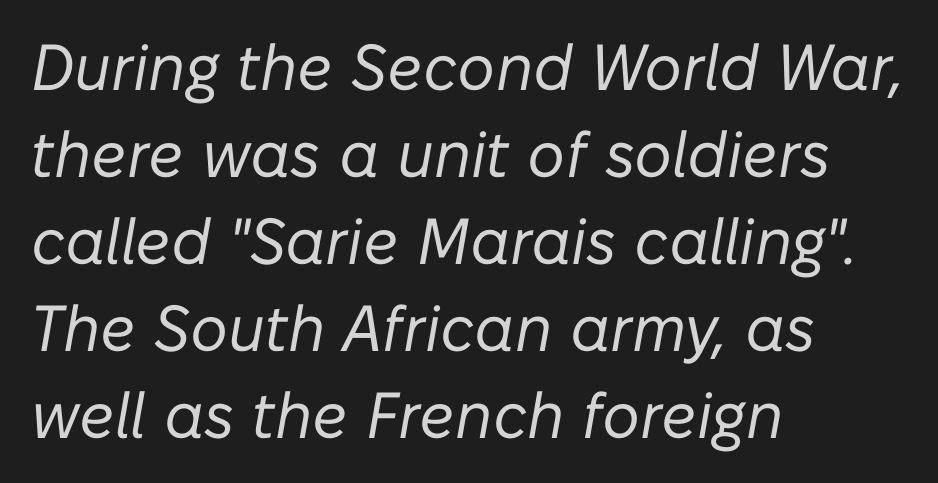
The image shows 65 px regular-weight type, italic (leaning right); set left-aligned, normal line spacing (1.34x), normal letter spacing, not underlined; low stroke contrast and a medium x-height.
